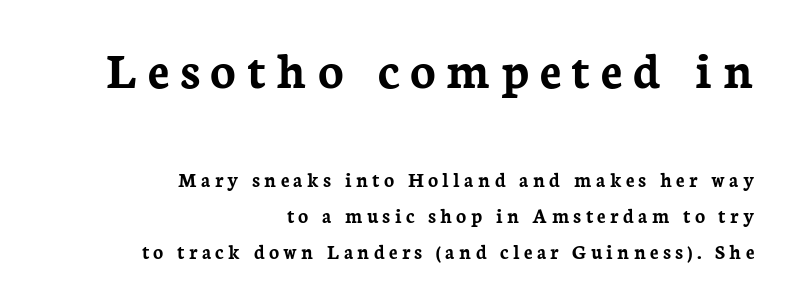
{"serif": "yes", "italic": "no", "bold": "yes", "weight": "semibold", "width": "normal", "stroke_contrast": "low", "x_height": "medium", "monospaced": "no", "underline": "no", "align": "right", "line_spacing": "normal", "line_spacing_ratio": 1.7, "letter_spacing": "wide", "letter_spacing_em": 0.2, "larger_block": "first", "size_ratio": 2.52, "glyph_px": 53}
